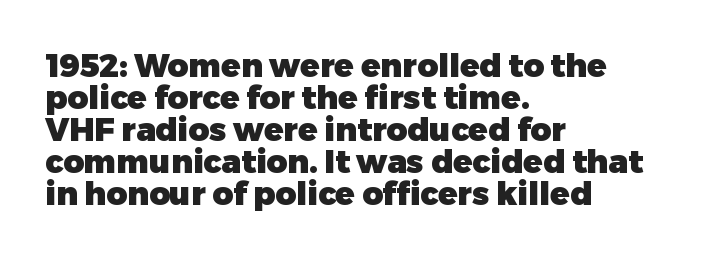
Stroke terminals: plain, sans-serif. This rendering uses left alignment, leaving the right contour irregular. Note the varied advance widths — an 'i' is clearly narrower than an 'm'. Chunky letters — that's bold for sure. Anything drawn beneath the words? Only blank space. Observe the ordinary spacing: letters are neighbours, not strangers.
